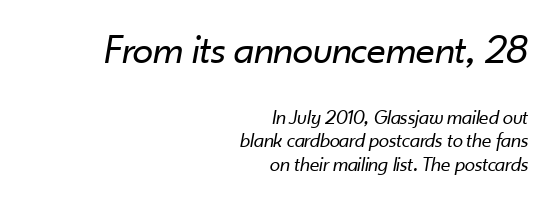
{"italic": "yes", "lean": "right", "slant_degrees": 10, "bold": "no", "weight": "regular", "width": "normal", "stroke_contrast": "low", "x_height": "small", "monospaced": "no", "underline": "no", "align": "right", "line_spacing": "tight", "line_spacing_ratio": 1.12, "letter_spacing": "normal", "letter_spacing_em": 0.0, "larger_block": "first", "size_ratio": 2.0, "glyph_px": 42}
